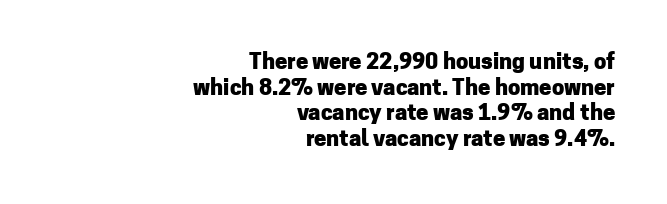
{"italic": "no", "bold": "yes", "underline": "no", "align": "right", "line_spacing_ratio": 1.16, "letter_spacing": "normal", "letter_spacing_em": 0.0, "glyph_px": 22}
